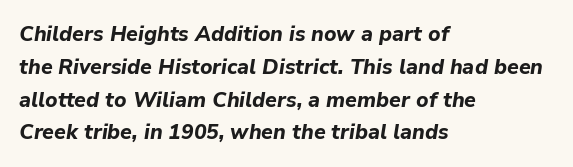
The image shows 21 px bold type, italic (leaning right); set left-aligned, normal line spacing (1.56x), normal letter spacing, not underlined.
